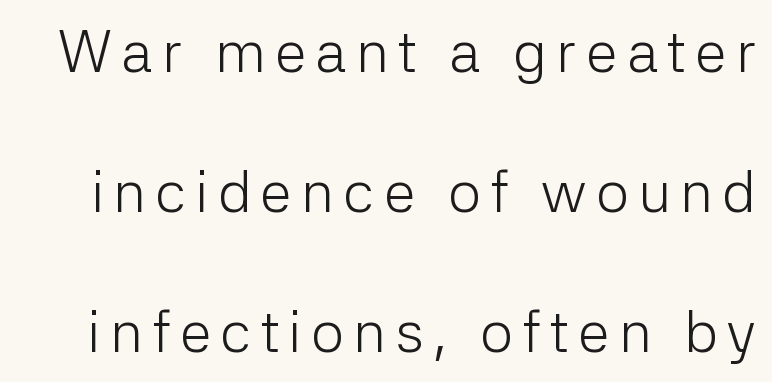
{"serif": "no", "italic": "no", "bold": "no", "weight": "light", "width": "normal", "stroke_contrast": "low", "x_height": "medium", "monospaced": "no", "underline": "no", "line_spacing": "loose", "line_spacing_ratio": 2.41, "glyph_px": 58}
